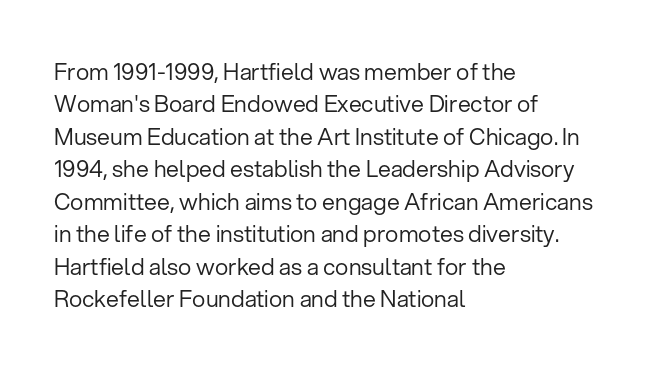
Q: Is the text bold? A: No.
Q: Is the text italic (slanted)? A: No, it is upright.
Q: Is the text underlined? A: No.
Q: How is the paragraph aligned? A: Left-aligned.
Q: Is the spacing between letters normal or unusually wide? A: Normal.
Q: Is the spacing between lines tight, normal or loose? A: Normal.
